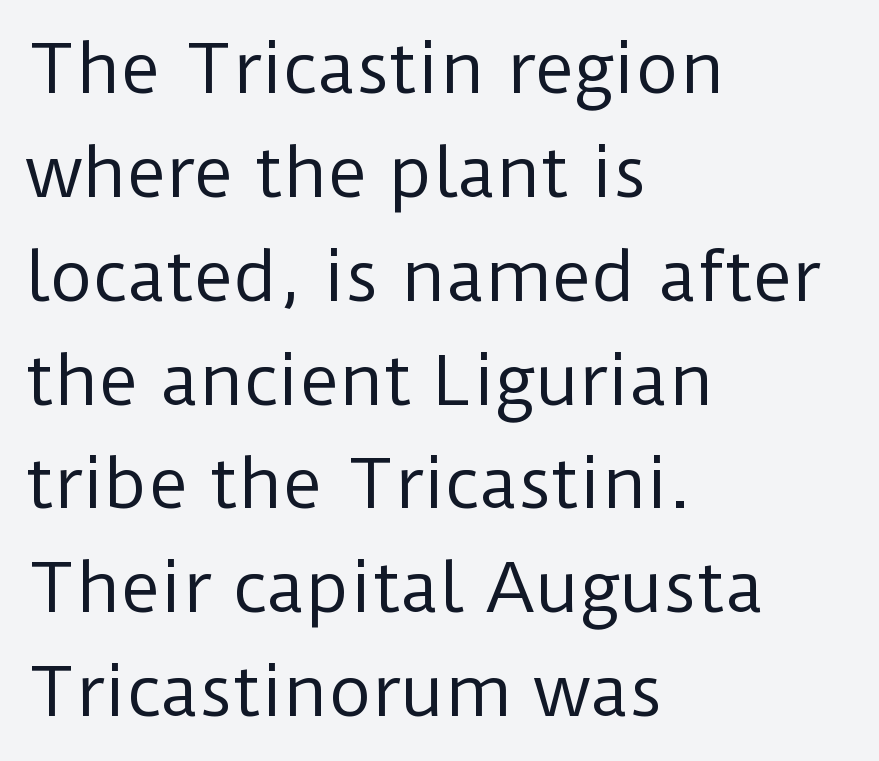
{"serif": "no", "italic": "no", "bold": "no", "weight": "regular", "width": "normal", "stroke_contrast": "low", "x_height": "medium", "monospaced": "no", "underline": "no", "align": "left", "line_spacing": "normal", "line_spacing_ratio": 1.55, "letter_spacing": "normal", "letter_spacing_em": 0.0, "glyph_px": 67}
